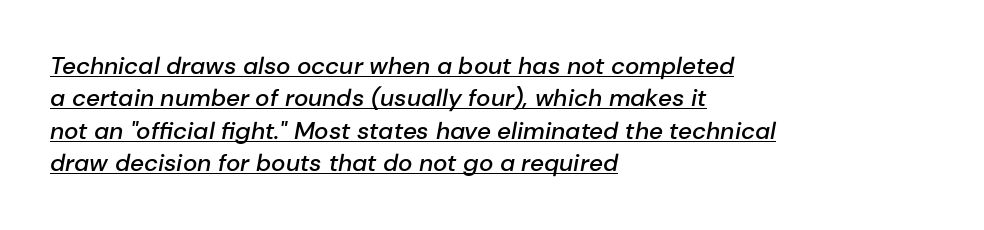
{"italic": "yes", "lean": "right", "slant_degrees": 10, "bold": "semi", "underline": "yes", "align": "left", "line_spacing": "normal", "line_spacing_ratio": 1.35, "letter_spacing": "normal", "letter_spacing_em": 0.0, "glyph_px": 24}
